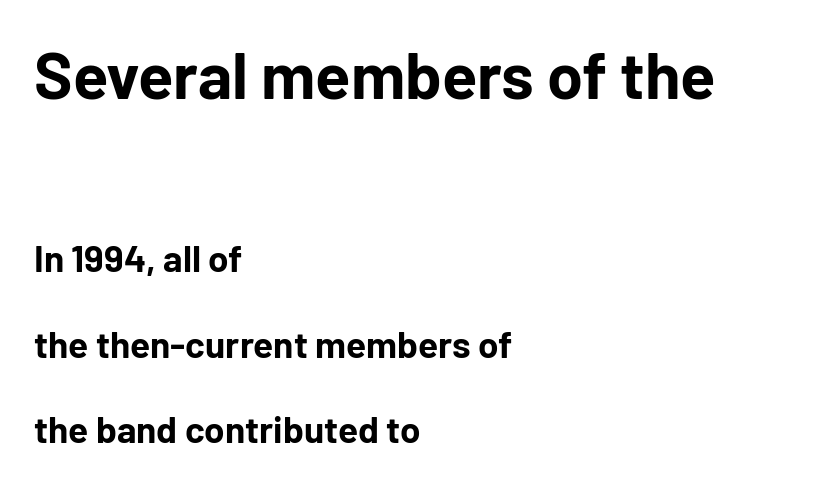
{"serif": "no", "italic": "no", "bold": "yes", "weight": "bold", "width": "normal", "stroke_contrast": "low", "x_height": "medium", "monospaced": "no", "underline": "no", "align": "left", "line_spacing": "loose", "line_spacing_ratio": 2.3, "letter_spacing": "normal", "letter_spacing_em": 0.0, "larger_block": "first", "size_ratio": 1.76, "glyph_px": 65}
